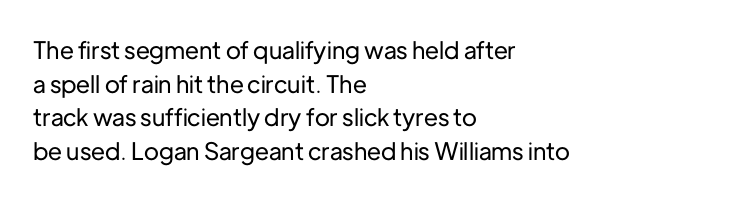
{"italic": "no", "underline": "no", "align": "left", "line_spacing": "normal", "line_spacing_ratio": 1.4, "letter_spacing": "normal", "letter_spacing_em": 0.0, "glyph_px": 24}
